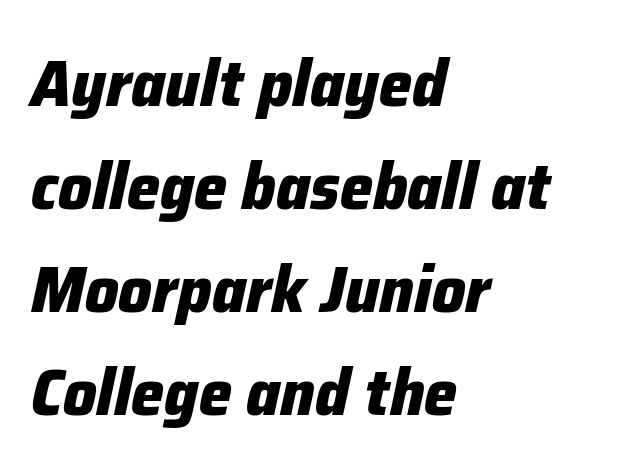
{"italic": "yes", "lean": "right", "slant_degrees": 12, "bold": "yes", "weight": "heavy", "width": "normal", "stroke_contrast": "low", "x_height": "medium", "monospaced": "no", "underline": "no", "align": "left", "line_spacing": "normal", "line_spacing_ratio": 1.56, "letter_spacing": "normal", "letter_spacing_em": 0.0, "glyph_px": 66}
